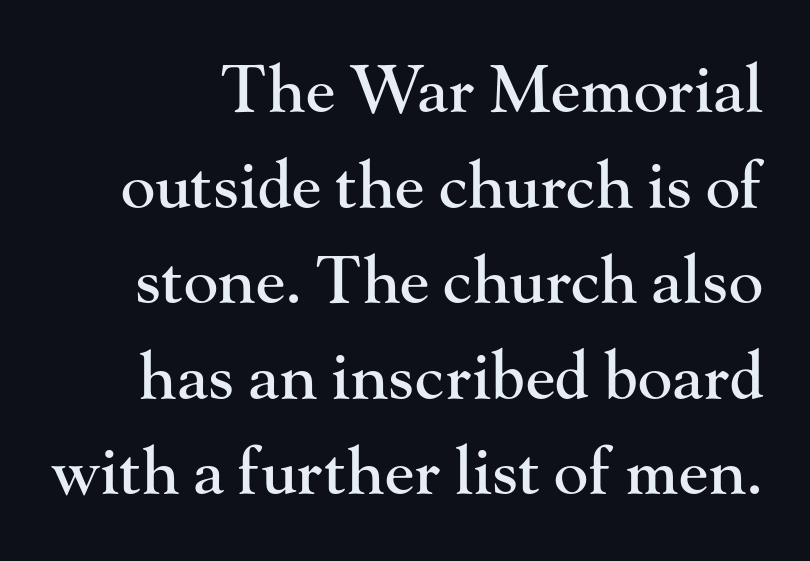
The image shows 65 px serif type, upright; set normal line spacing (1.47x), normal letter spacing, not underlined; high stroke contrast and a small x-height.
